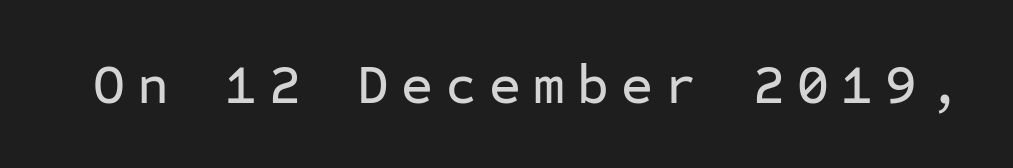
Caption: expanded tracking, letters set apart. Fixed-width glyphs throughout — classic coding-font behaviour. The rendering shows plain stroke endings on the letterforms — a sans-serif design. In terms of posture, this sample is upright.
